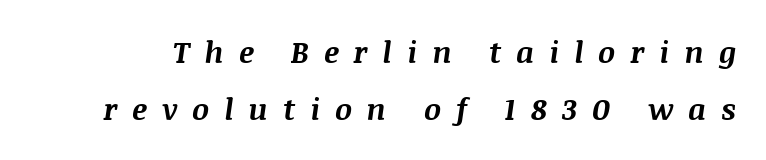
{"italic": "yes", "lean": "right", "slant_degrees": 8, "bold": "yes", "weight": "bold", "width": "normal", "stroke_contrast": "medium", "x_height": "large", "monospaced": "no", "underline": "no", "line_spacing": "loose", "line_spacing_ratio": 1.91, "letter_spacing": "wide", "letter_spacing_em": 0.49, "glyph_px": 30}
